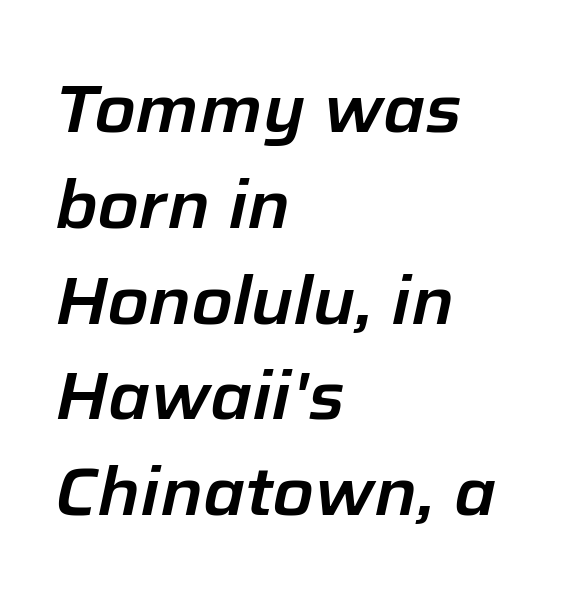
The image shows 67 px text type, italic (leaning right); set left-aligned, normal line spacing (1.43x), normal letter spacing, not underlined; low stroke contrast and a medium x-height.
